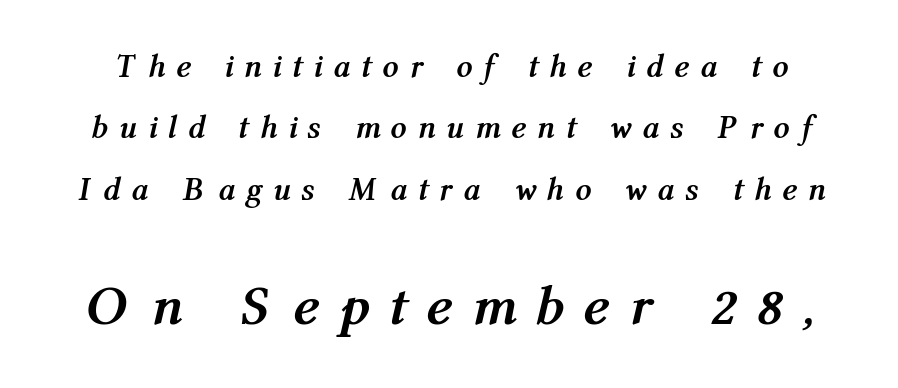
The image shows 56 px semibold, condensed type, italic (leaning right); set loose line spacing (1.92x), unusually wide letter spacing (+0.45 em), not underlined; the second (bottom) block is 1.75x larger; medium stroke contrast and a medium x-height.
